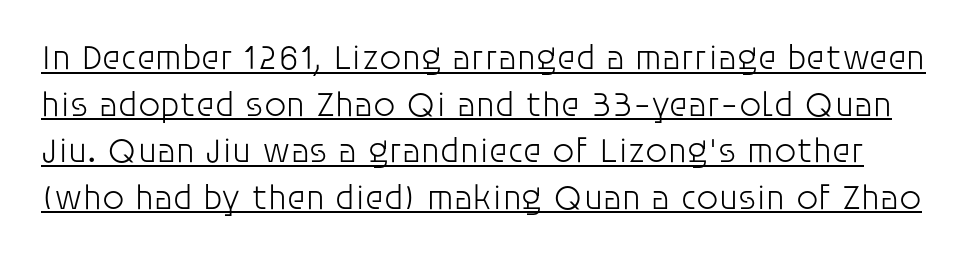
Q: Is the text bold? A: No.
Q: Is the text italic (slanted)? A: No, it is upright.
Q: Is the typeface a serif or a sans-serif typeface? A: Sans-serif.
Q: Is the text underlined? A: Yes.
Q: Is the spacing between letters normal or unusually wide? A: Normal.
Q: Is the spacing between lines tight, normal or loose? A: Normal.
Q: Width (condensed, normal, or wide)? A: Normal.
Q: Stroke contrast? A: Low.
Q: x-height? A: Large.
Q: Monospaced? A: No.
